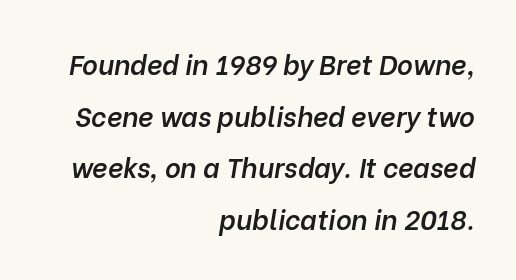
{"italic": "yes", "lean": "right", "slant_degrees": 10, "bold": "semi", "underline": "no", "align": "right", "line_spacing": "loose", "line_spacing_ratio": 1.91, "letter_spacing": "normal", "letter_spacing_em": 0.0, "glyph_px": 27}
